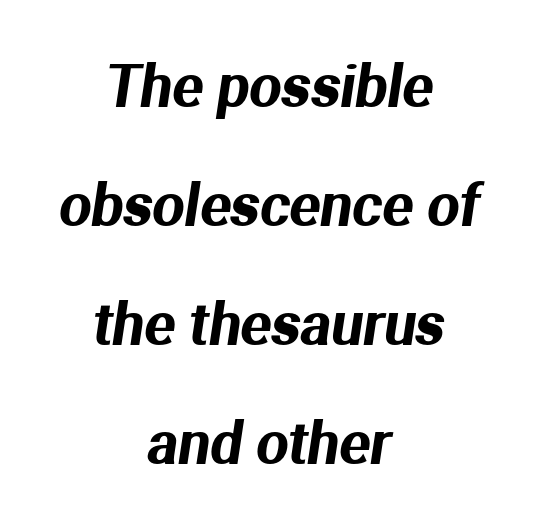
{"serif": "no", "width": "normal", "stroke_contrast": "medium", "x_height": "medium", "monospaced": "no", "underline": "no", "align": "center", "line_spacing": "loose", "line_spacing_ratio": 2.09, "letter_spacing": "normal", "letter_spacing_em": 0.0, "glyph_px": 57}
